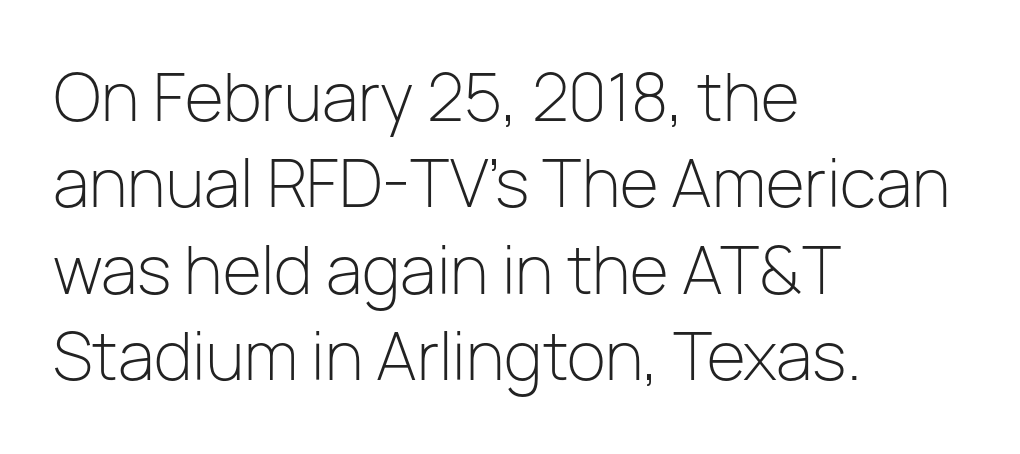
{"serif": "no", "italic": "no", "bold": "no", "weight": "light", "width": "normal", "stroke_contrast": "low", "x_height": "medium", "monospaced": "no", "underline": "no", "align": "left", "line_spacing": "normal", "line_spacing_ratio": 1.35, "letter_spacing": "normal", "letter_spacing_em": 0.0, "glyph_px": 64}
